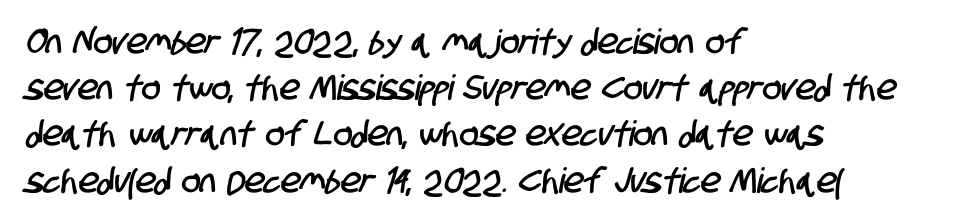
Regarding leading, the lines here are spaced in the standard way. In terms of letterspacing, this is plain default setting. Check under the words: just untouched page. The text was rendered using a sans face with plain stroke endings. The rendering anchors every line to the left-hand side. Proportional: the letters do not fall into vertical columns.
